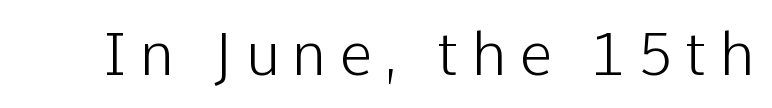
The area under the type is left untouched. Varying glyph widths throughout — classic text-font behaviour. You can tell it's not italic because the verticals are truly vertical. The type family on display is of the sans-serif kind. The font is comparable to plain body text, perhaps lighter.
